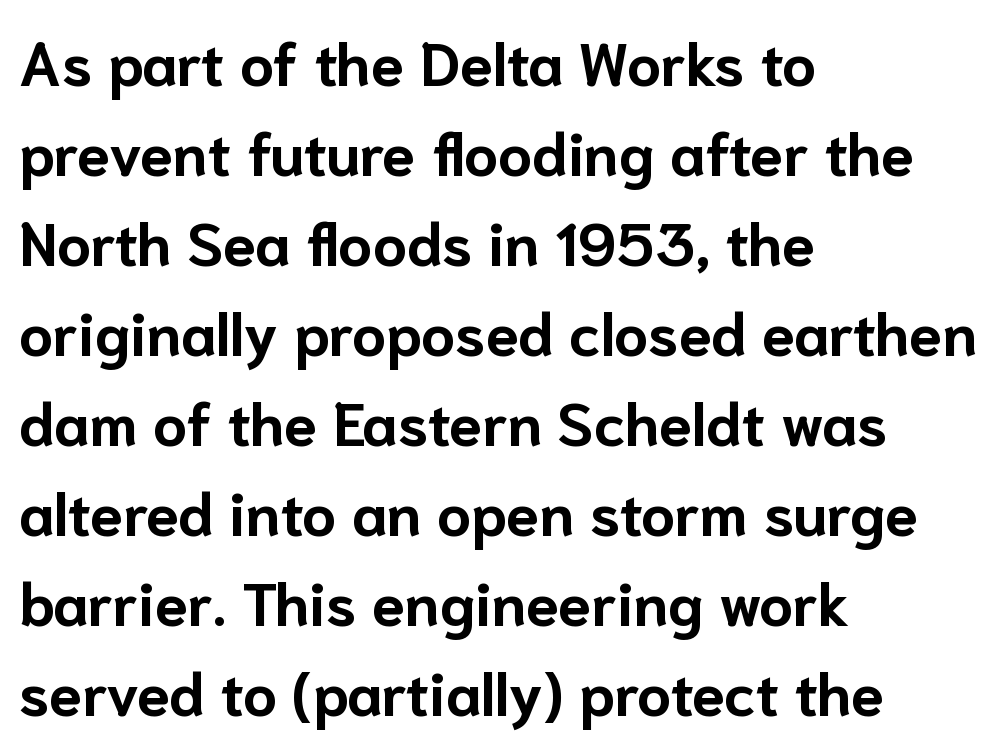
The baseline area is clear. Does the weight exceed regular? Yes, all the way to bold. No extra tracking has been applied to these lines. Is this a fixed-width face? No — the glyphs have proportional, varying widths.
